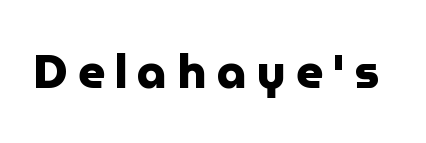
Q: Is the text bold? A: Yes.
Q: Is the text italic (slanted)? A: No, it is upright.
Q: Is the typeface a serif or a sans-serif typeface? A: Sans-serif.
Q: Is the text underlined? A: No.
Q: Is the spacing between letters normal or unusually wide? A: Unusually wide.
Q: Width (condensed, normal, or wide)? A: Normal.
Q: Stroke contrast? A: Low.
Q: x-height? A: Medium.
Q: Monospaced? A: No.
